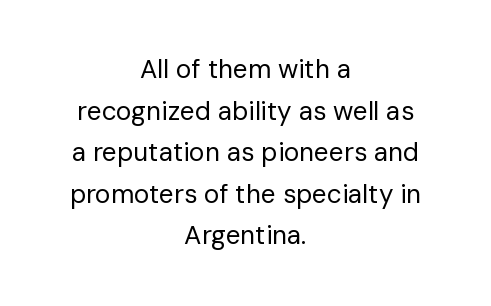
Q: Is the text bold? A: No.
Q: Is the text italic (slanted)? A: No, it is upright.
Q: Is the text underlined? A: No.
Q: How is the paragraph aligned? A: Centered.
Q: Is the spacing between letters normal or unusually wide? A: Normal.
Q: Is the spacing between lines tight, normal or loose? A: Normal.
